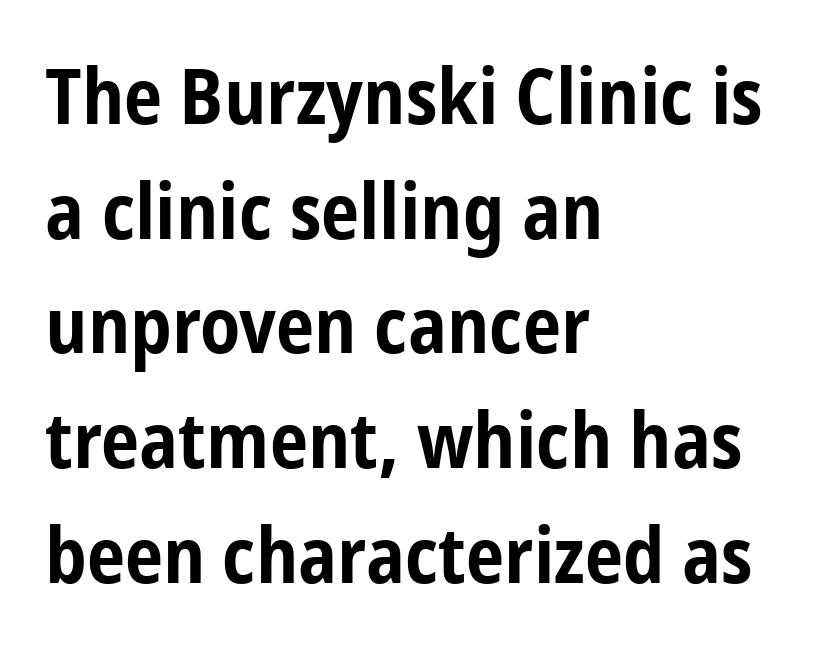
Q: Is the text bold? A: Yes.
Q: Is the text italic (slanted)? A: No, it is upright.
Q: Is the typeface a serif or a sans-serif typeface? A: Sans-serif.
Q: Is the text underlined? A: No.
Q: How is the paragraph aligned? A: Left-aligned.
Q: Is the spacing between letters normal or unusually wide? A: Normal.
Q: Is the spacing between lines tight, normal or loose? A: Normal.
Q: Width (condensed, normal, or wide)? A: Condensed.
Q: Stroke contrast? A: Low.
Q: x-height? A: Medium.
Q: Monospaced? A: No.
